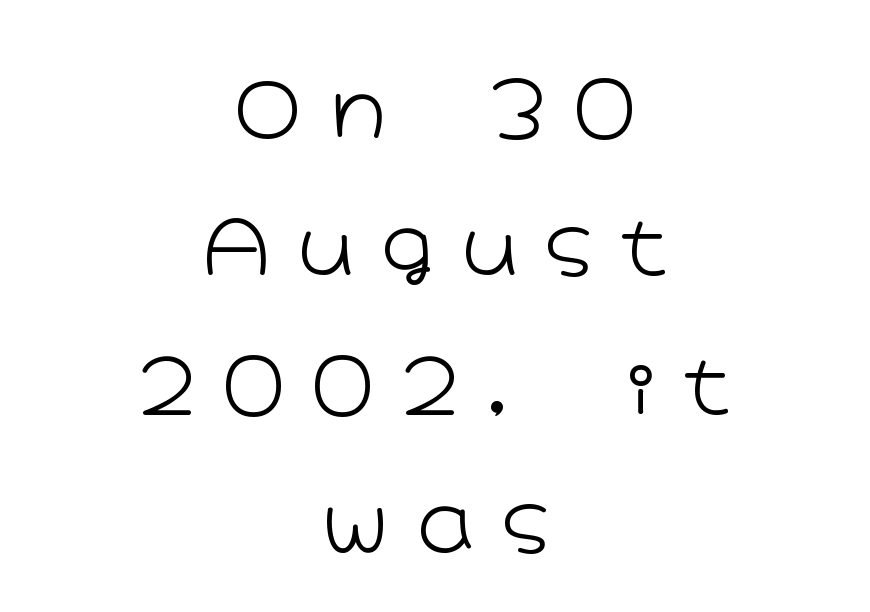
The image shows 76 px light, wide sans-serif type, upright; set centered, line spacing 1.82x, unusually wide letter spacing (+0.38 em), not underlined; low stroke contrast and a medium x-height.
